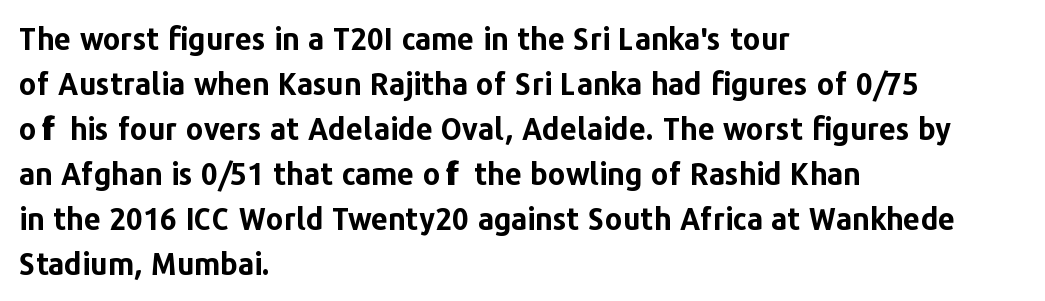
Any mark beneath the type? The region is blank. This is sans-serif lettering, the kind often seen on screens and signage. A dark, heavy texture on the line: the type is bold. The letterforms sit shoulder to shoulder at normal distance.
